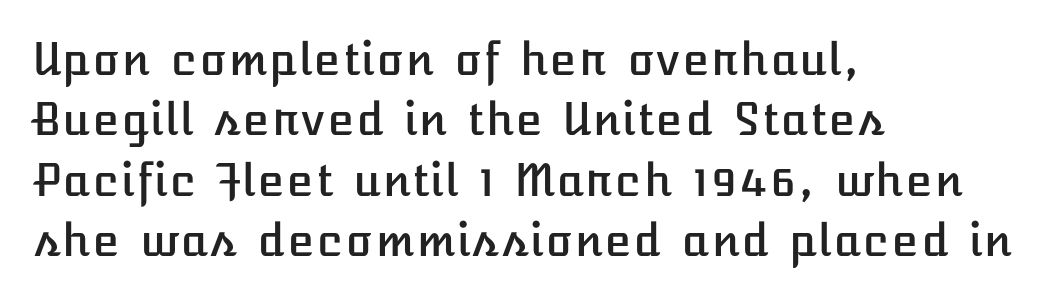
Q: Is the text italic (slanted)? A: No, it is upright.
Q: Is the text underlined? A: No.
Q: How is the paragraph aligned? A: Left-aligned.
Q: Is the spacing between letters normal or unusually wide? A: Normal.
Q: Is the spacing between lines tight, normal or loose? A: Normal.
Q: Width (condensed, normal, or wide)? A: Normal.
Q: Stroke contrast? A: Low.
Q: x-height? A: Medium.
